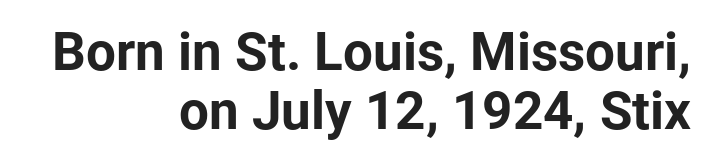
Q: Is the text bold? A: Yes.
Q: Is the text italic (slanted)? A: No, it is upright.
Q: Is the typeface a serif or a sans-serif typeface? A: Sans-serif.
Q: Is the text underlined? A: No.
Q: How is the paragraph aligned? A: Right-aligned.
Q: Is the spacing between letters normal or unusually wide? A: Normal.
Q: Is the spacing between lines tight, normal or loose? A: Tight.
Q: Width (condensed, normal, or wide)? A: Normal.
Q: Stroke contrast? A: Low.
Q: x-height? A: Medium.
Q: Monospaced? A: No.
